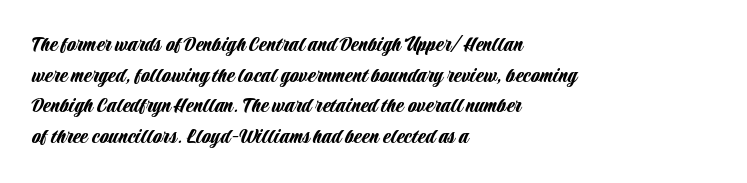
A typesetter would call this leading conventional body-copy spacing. Tracking value appears to be zero — textbook default spacing. Short and long lines alike share a common starting point at left. Decoration check: the copy has no underline.
